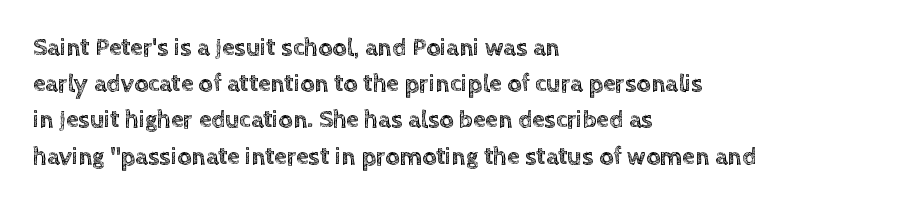
The image shows 25 px text type, upright; set left-aligned, normal line spacing (1.45x), normal letter spacing, not underlined.
